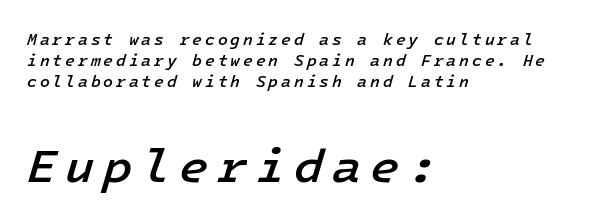
Q: Is the text bold? A: Semi-bold.
Q: Is the text italic (slanted)? A: Yes, it leans right by about 16 degrees.
Q: Is the text underlined? A: No.
Q: How is the paragraph aligned? A: Left-aligned.
Q: Is the spacing between lines tight, normal or loose? A: Normal.
Q: Which block of text is set in a larger size, the first (top) or the second (bottom)? A: The second (bottom) one.
Q: Width (condensed, normal, or wide)? A: Normal.
Q: Stroke contrast? A: Low.
Q: x-height? A: Medium.
